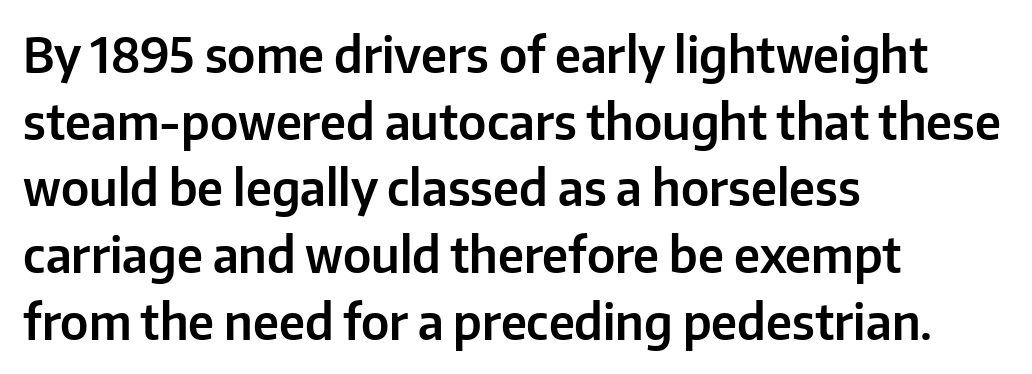
{"serif": "no", "italic": "no", "width": "normal", "stroke_contrast": "low", "x_height": "medium", "monospaced": "no", "underline": "no", "align": "left", "line_spacing": "normal", "line_spacing_ratio": 1.39, "letter_spacing": "normal", "letter_spacing_em": 0.0, "glyph_px": 48}
